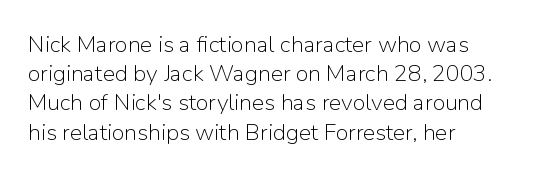
Nothing unusual about the tracking: characters are spaced as the font intends. Caption: multi-line text, flush left, ragged right. How would I describe the line gaps? Plain and ordinary. Unbolded letterforms with no extra heft.
